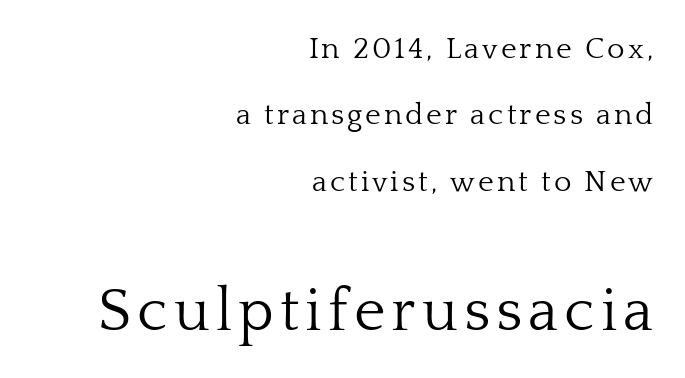
Q: Is the text bold? A: No.
Q: Is the text italic (slanted)? A: No, it is upright.
Q: Is the typeface a serif or a sans-serif typeface? A: Serif.
Q: Is the text underlined? A: No.
Q: How is the paragraph aligned? A: Right-aligned.
Q: Is the spacing between lines tight, normal or loose? A: Loose.
Q: Which block of text is set in a larger size, the first (top) or the second (bottom)? A: The second (bottom) one.
Q: Width (condensed, normal, or wide)? A: Normal.
Q: Stroke contrast? A: Low.
Q: x-height? A: Medium.
Q: Monospaced? A: No.
